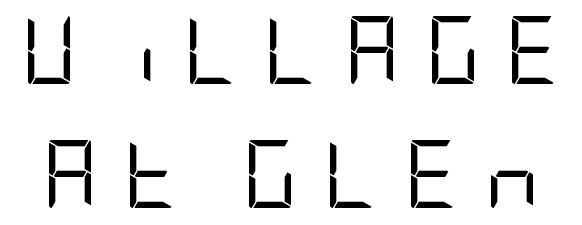
{"serif": "no", "italic": "no", "bold": "no", "weight": "regular", "width": "condensed", "stroke_contrast": "low", "x_height": "large", "underline": "no", "line_spacing_ratio": 1.83, "letter_spacing": "wide", "letter_spacing_em": 0.37, "glyph_px": 68}
